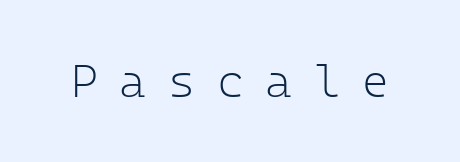
The image shows 46 px light sans-serif type, upright, monospaced; set unusually wide letter spacing (+0.47 em), not underlined; low stroke contrast and a medium x-height.
